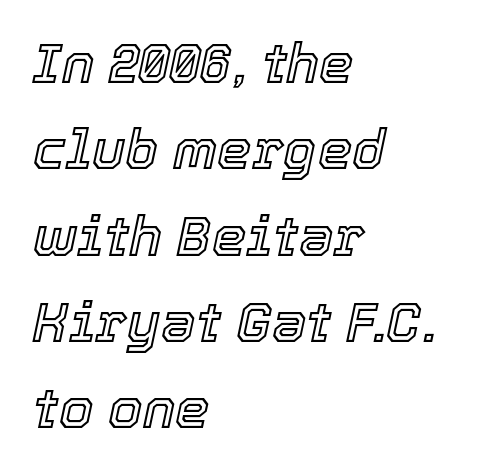
The image shows 55 px text type, italic (leaning right); set left-aligned, normal line spacing (1.57x), normal letter spacing, not underlined; a medium x-height.
